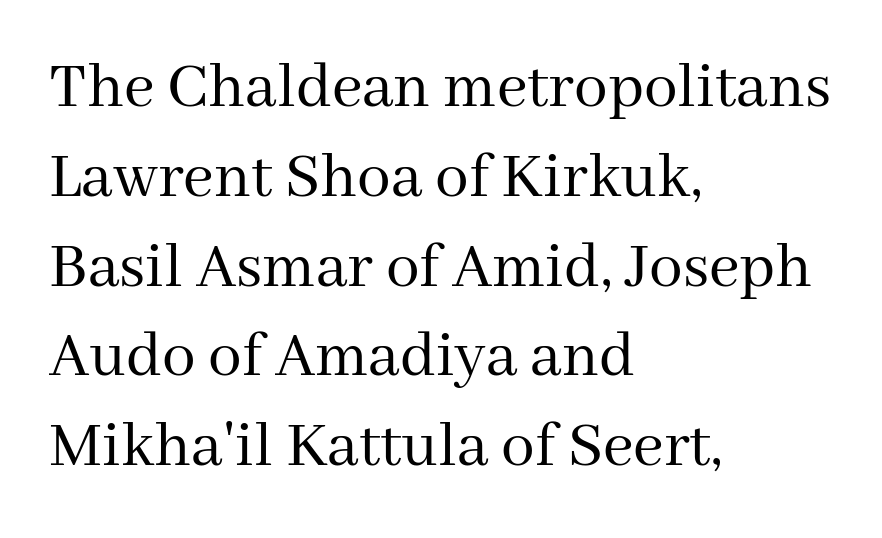
How are the letters spaced? Ordinarily, with no added tracking. The strokes carry an ordinary text weight at most. Each line starts at the same left margin while the right side varies. Words float on clear page, feet unadorned.
